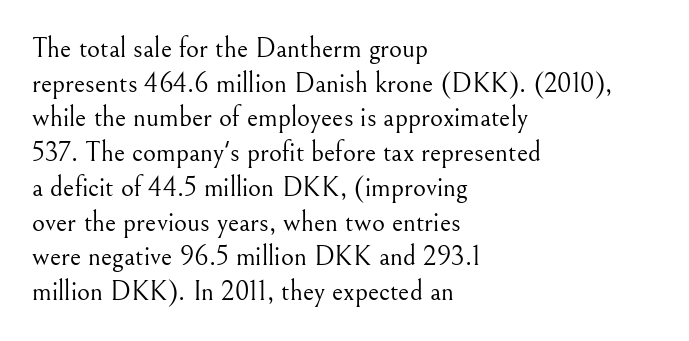
The face used here is rendered with its standard letterfit. Any mark beneath the type? The region is blank. Characters remain perfectly vertical along every line. The face used here is proportionally spaced, like ordinary book or web type.
